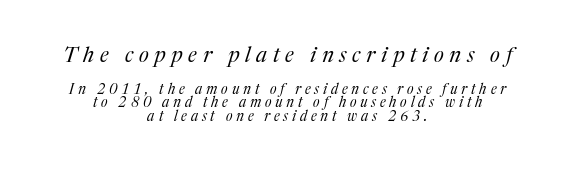
{"italic": "yes", "lean": "right", "slant_degrees": 17, "bold": "no", "underline": "no", "align": "center", "line_spacing": "tight", "line_spacing_ratio": 0.99, "letter_spacing": "wide", "letter_spacing_em": 0.27, "larger_block": "first", "size_ratio": 1.5, "glyph_px": 21}
